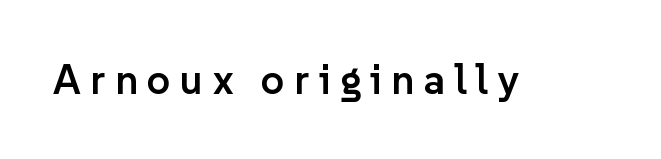
{"serif": "no", "italic": "no", "bold": "semi", "weight": "semibold", "width": "normal", "stroke_contrast": "low", "x_height": "medium", "monospaced": "no", "underline": "no", "letter_spacing": "wide", "letter_spacing_em": 0.23, "glyph_px": 41}
